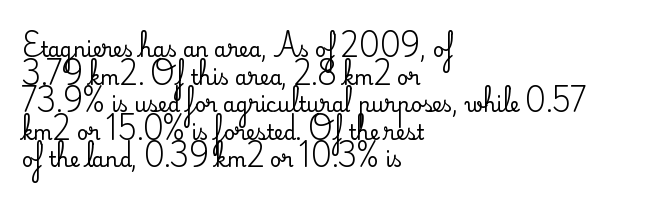
The block of text has a typical density, with ordinary space between rows. The letters stand straight up with perfectly vertical stems. Line starts are locked; line ends wander. Between one letter and the next there's only the usual sliver of space. Type without underlining.
